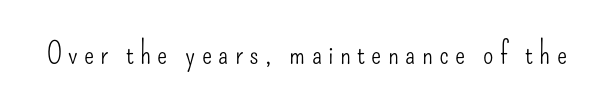
The image shows 30 px light, condensed sans-serif type, upright; set unusually wide letter spacing (+0.21 em), not underlined; low stroke contrast and a small x-height.
